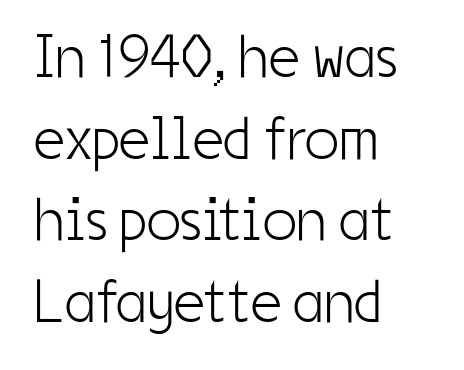
Q: Is the text bold? A: No.
Q: Is the text italic (slanted)? A: No, it is upright.
Q: Is the typeface a serif or a sans-serif typeface? A: Sans-serif.
Q: Is the text underlined? A: No.
Q: How is the paragraph aligned? A: Left-aligned.
Q: Is the spacing between letters normal or unusually wide? A: Normal.
Q: Is the spacing between lines tight, normal or loose? A: Normal.
Q: Width (condensed, normal, or wide)? A: Condensed.
Q: Stroke contrast? A: Low.
Q: x-height? A: Medium.
Q: Monospaced? A: No.
